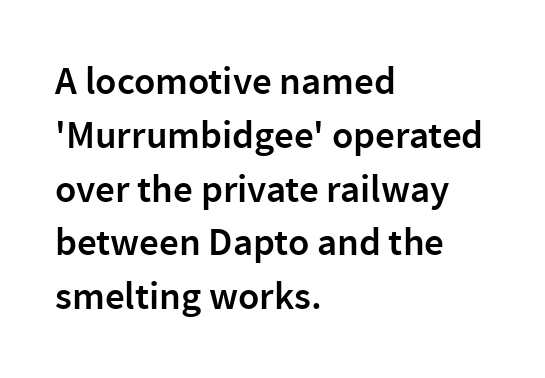
The image shows 39 px semibold sans-serif type, upright; set left-aligned, normal line spacing (1.38x), normal letter spacing, not underlined; low stroke contrast and a medium x-height.
